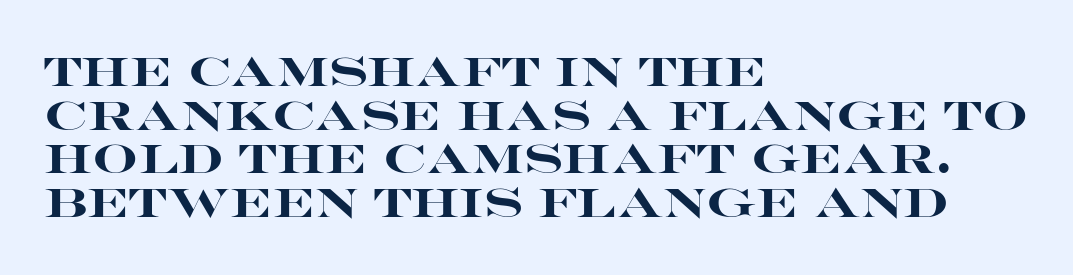
The image shows 40 px heavy, wide type, upright; set left-aligned, tight line spacing (1.09x), normal letter spacing, not underlined; high stroke contrast and a large x-height.
